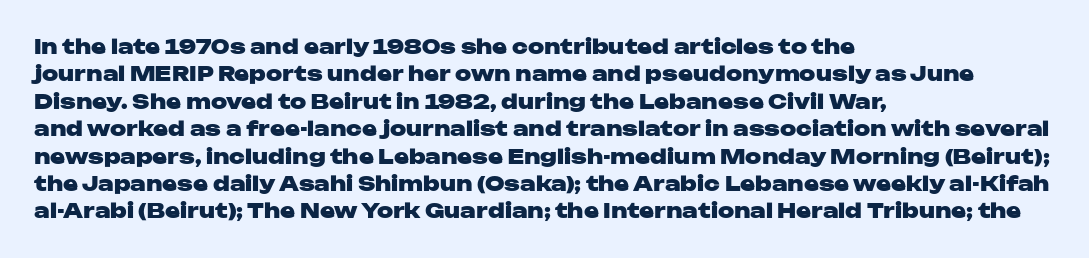
{"italic": "no", "bold": "yes", "underline": "no", "align": "left", "line_spacing": "normal", "line_spacing_ratio": 1.37, "letter_spacing": "normal", "letter_spacing_em": 0.0, "glyph_px": 20}
